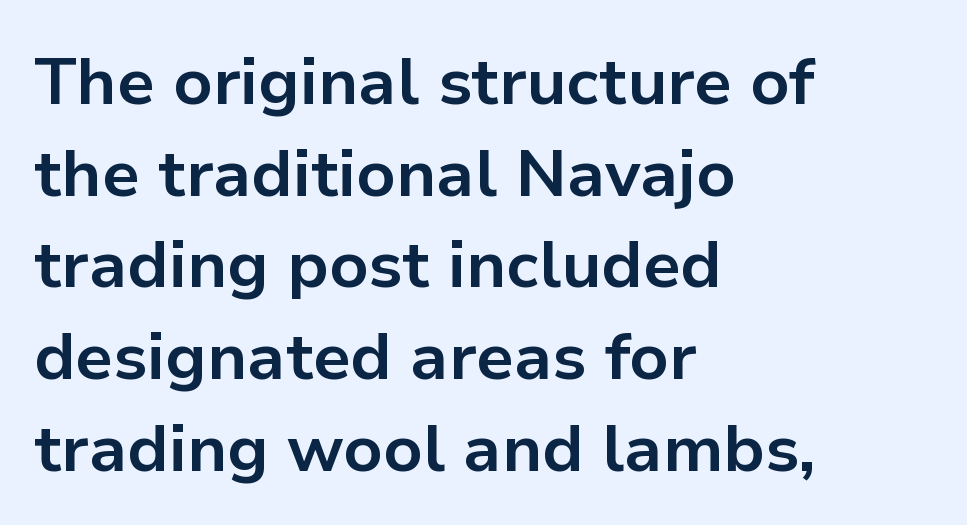
Here the designer chose a conventional face with non-uniform glyph widths. Do the letters lean? They stand straight. Lines of text with bare space underneath. The lines in this sample share a left origin and differ only in where they stop. Baseline-to-baseline distance is the conventional proportion of letter height. The strokes are fattened all the way to bold.
